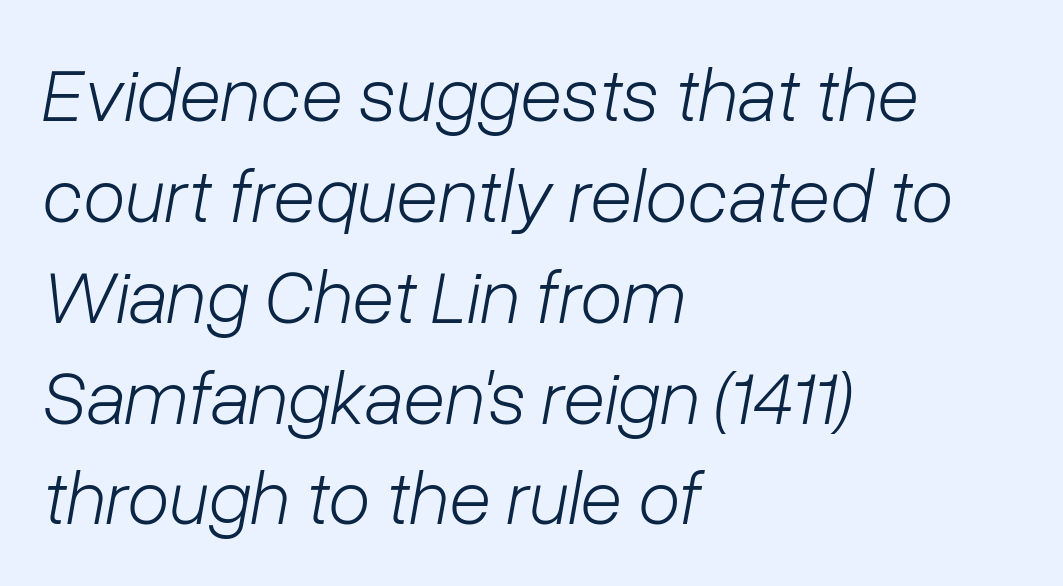
The image shows 77 px light type, italic (leaning right); set left-aligned, normal line spacing (1.31x), normal letter spacing, not underlined; low stroke contrast and a medium x-height.
